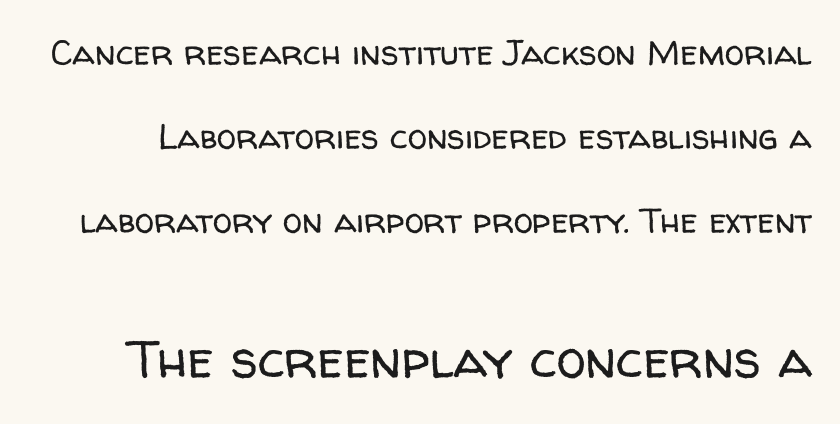
{"serif": "no", "italic": "no", "bold": "no", "weight": "regular", "width": "normal", "stroke_contrast": "low", "x_height": "medium", "monospaced": "no", "underline": "no", "line_spacing": "loose", "line_spacing_ratio": 2.4, "letter_spacing": "normal", "letter_spacing_em": 0.0, "larger_block": "second", "size_ratio": 1.51, "glyph_px": 53}
